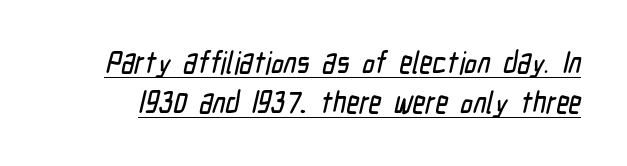
{"serif": "no", "width": "condensed", "stroke_contrast": "low", "x_height": "medium", "monospaced": "no", "underline": "yes", "line_spacing": "normal", "line_spacing_ratio": 1.29, "letter_spacing": "normal", "letter_spacing_em": 0.0, "glyph_px": 31}
